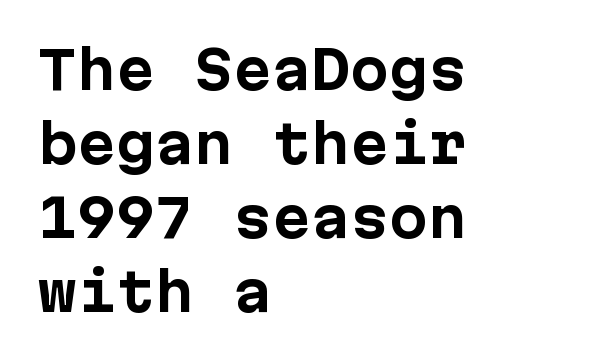
{"serif": "no", "italic": "no", "bold": "yes", "weight": "bold", "width": "normal", "stroke_contrast": "low", "x_height": "medium", "underline": "no", "align": "left", "line_spacing": "normal", "line_spacing_ratio": 1.42, "letter_spacing": "normal", "letter_spacing_em": 0.0, "glyph_px": 52}
